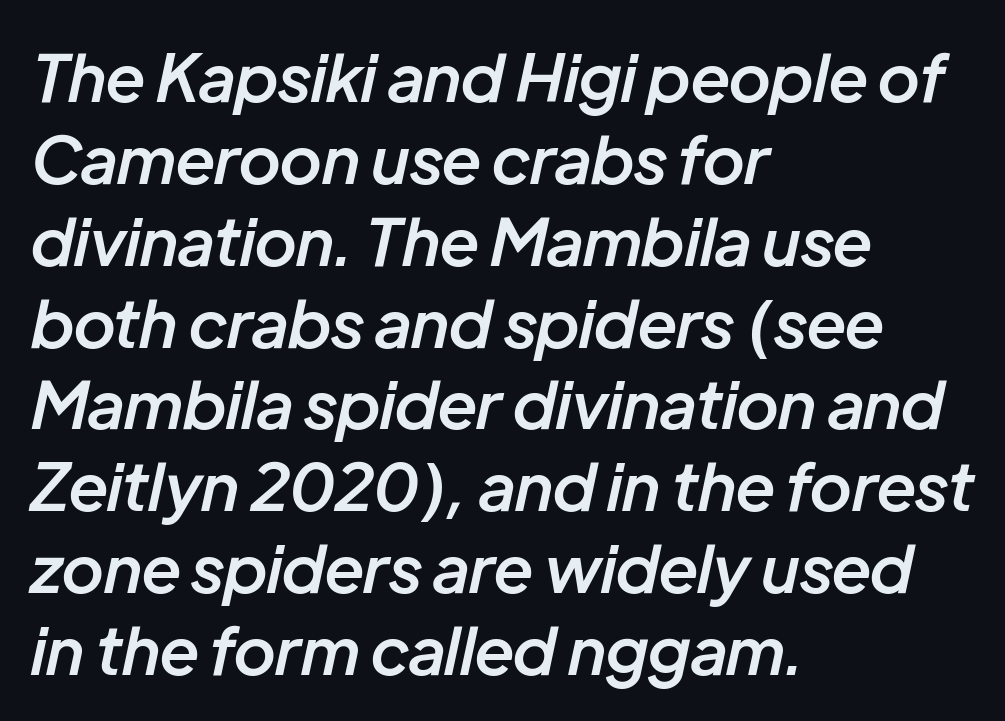
{"italic": "yes", "lean": "right", "slant_degrees": 12, "bold": "semi", "weight": "semibold", "width": "normal", "stroke_contrast": "low", "x_height": "medium", "monospaced": "no", "underline": "no", "align": "left", "line_spacing_ratio": 1.24, "letter_spacing": "normal", "letter_spacing_em": 0.0, "glyph_px": 66}
